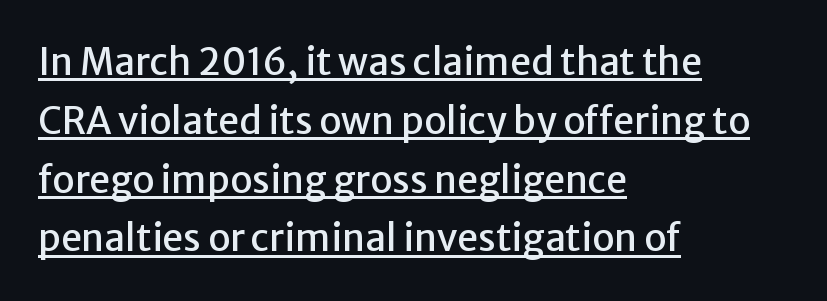
The image shows 37 px sans-serif type, upright; set left-aligned, normal line spacing (1.59x), normal letter spacing, underlined; low stroke contrast and a medium x-height.
